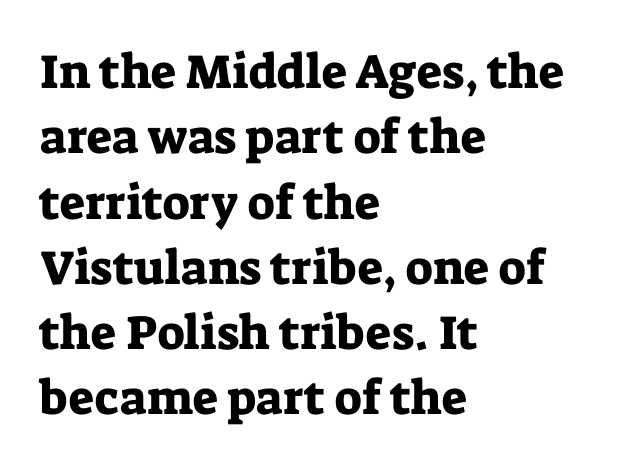
Q: Is the text italic (slanted)? A: No, it is upright.
Q: Is the typeface a serif or a sans-serif typeface? A: Serif.
Q: Is the text underlined? A: No.
Q: How is the paragraph aligned? A: Left-aligned.
Q: Is the spacing between letters normal or unusually wide? A: Normal.
Q: Is the spacing between lines tight, normal or loose? A: Normal.
Q: Width (condensed, normal, or wide)? A: Normal.
Q: Stroke contrast? A: Low.
Q: x-height? A: Medium.
Q: Monospaced? A: No.
